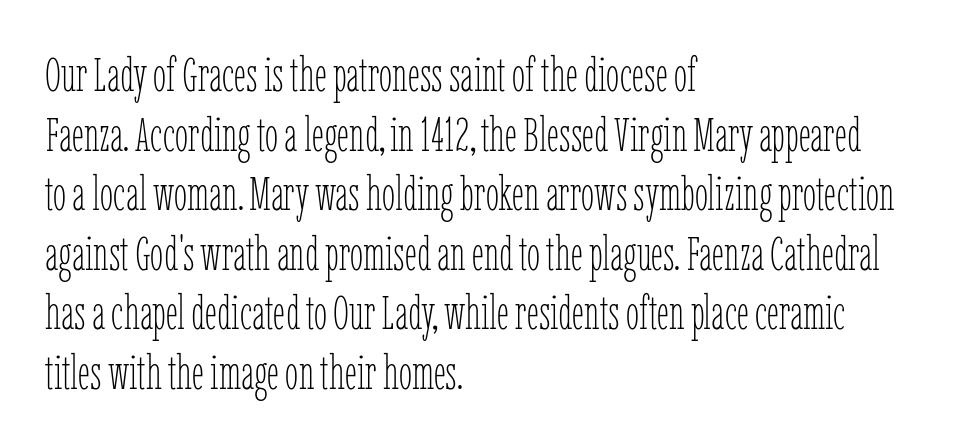
Q: Is the text bold? A: No.
Q: Is the text italic (slanted)? A: No, it is upright.
Q: Is the text underlined? A: No.
Q: How is the paragraph aligned? A: Left-aligned.
Q: Is the spacing between letters normal or unusually wide? A: Normal.
Q: Width (condensed, normal, or wide)? A: Condensed.
Q: Stroke contrast? A: Low.
Q: x-height? A: Medium.
Q: Monospaced? A: No.
